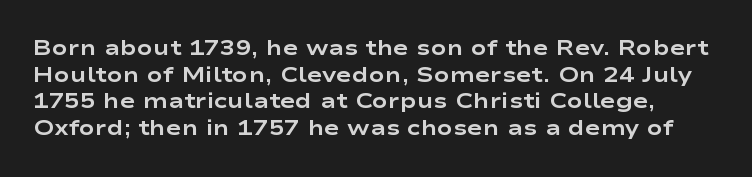
The image shows 21 px bold type, upright; set normal line spacing (1.27x), normal letter spacing, not underlined.
